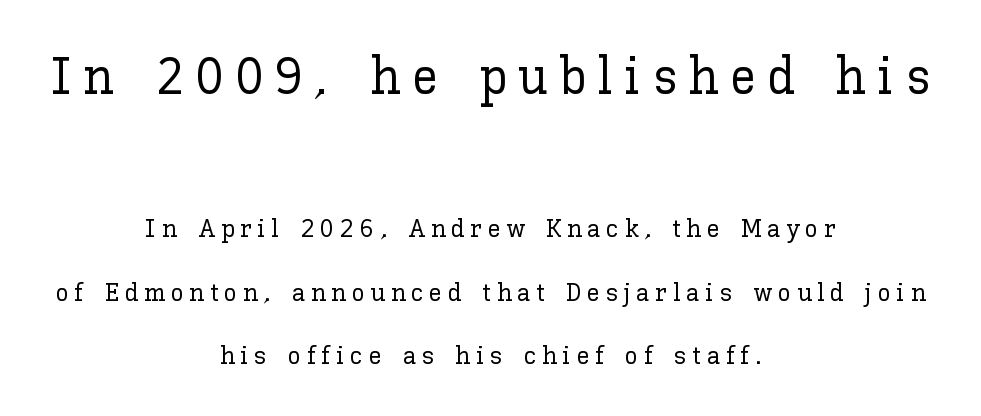
Horizontal alignment here is central, giving a formal, balanced look. Is this a fixed-width face? No — the glyphs have proportional, varying widths. The font's upright variant was chosen for this text. The rendering inserts visible extra space after every character. Reading top to bottom, the characters get smaller at the block break. The strip under each line holds only bare page.
